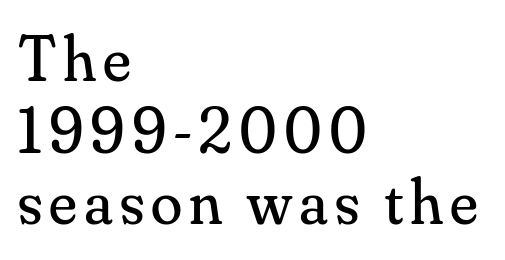
The image shows 64 px regular-weight serif type, upright; set left-aligned, tight line spacing (1.12x), not underlined; medium stroke contrast and a small x-height.
